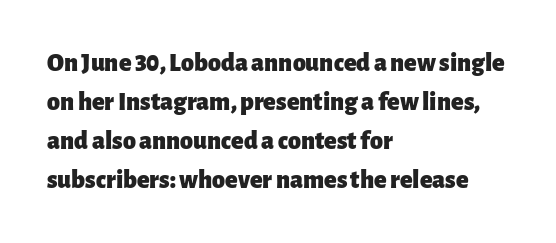
{"italic": "no", "bold": "yes", "underline": "no", "align": "left", "line_spacing": "normal", "line_spacing_ratio": 1.5, "letter_spacing": "normal", "letter_spacing_em": 0.0, "glyph_px": 26}
